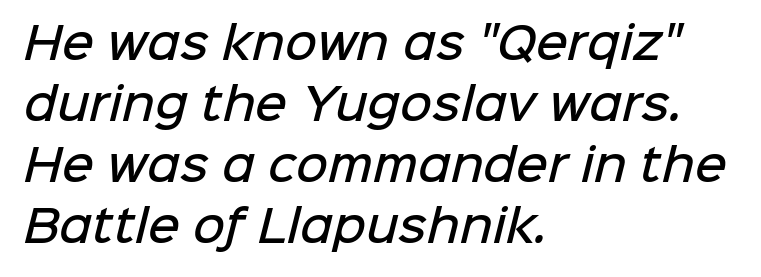
Q: Is the text bold? A: Semi-bold.
Q: Is the typeface a serif or a sans-serif typeface? A: Sans-serif.
Q: Is the text underlined? A: No.
Q: How is the paragraph aligned? A: Left-aligned.
Q: Is the spacing between letters normal or unusually wide? A: Normal.
Q: Is the spacing between lines tight, normal or loose? A: Normal.
Q: Width (condensed, normal, or wide)? A: Normal.
Q: Stroke contrast? A: Low.
Q: x-height? A: Medium.
Q: Monospaced? A: No.
